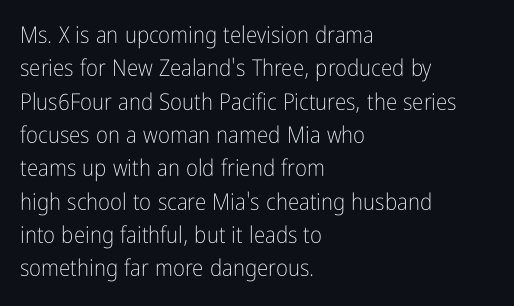
How would I describe the line gaps? Plain and ordinary. Just letters on the line, the space beneath them empty. Alignment: flush left. In terms of posture, this sample is upright.
